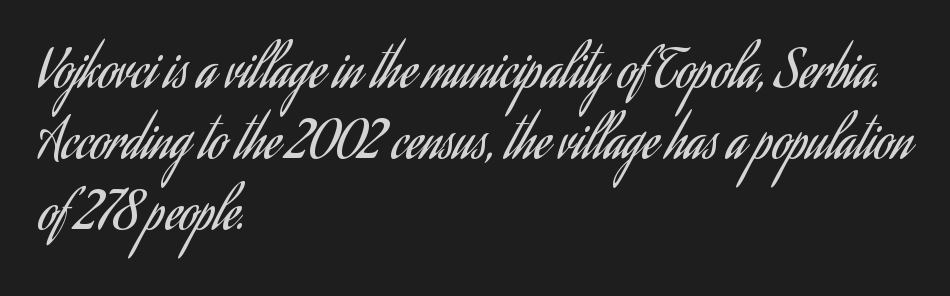
Q: Is the text bold? A: No.
Q: Is the text italic (slanted)? A: Yes.
Q: Is the typeface a serif or a sans-serif typeface? A: Sans-serif.
Q: Is the text underlined? A: No.
Q: How is the paragraph aligned? A: Left-aligned.
Q: Is the spacing between letters normal or unusually wide? A: Normal.
Q: Is the spacing between lines tight, normal or loose? A: Normal.
Q: Width (condensed, normal, or wide)? A: Condensed.
Q: Stroke contrast? A: Low.
Q: x-height? A: Small.
Q: Monospaced? A: No.
